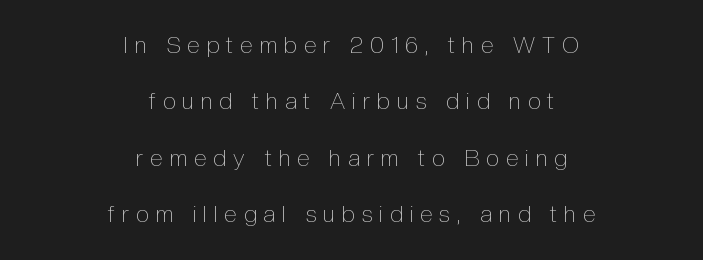
Bare-footed words on every line. The line texture is sparse and dotted thanks to wide tracking. The leading is generous, giving the passage an open texture. The axis of the letterforms is exactly vertical. Short and long lines alike share a common midpoint.
